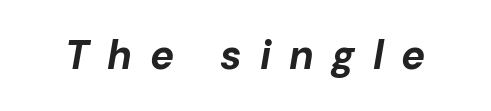
Q: Is the text bold? A: Yes.
Q: Is the text italic (slanted)? A: Yes, it leans right by about 10 degrees.
Q: Is the text underlined? A: No.
Q: Is the spacing between letters normal or unusually wide? A: Unusually wide.
Q: Width (condensed, normal, or wide)? A: Normal.
Q: Stroke contrast? A: Low.
Q: x-height? A: Medium.
Q: Monospaced? A: No.
